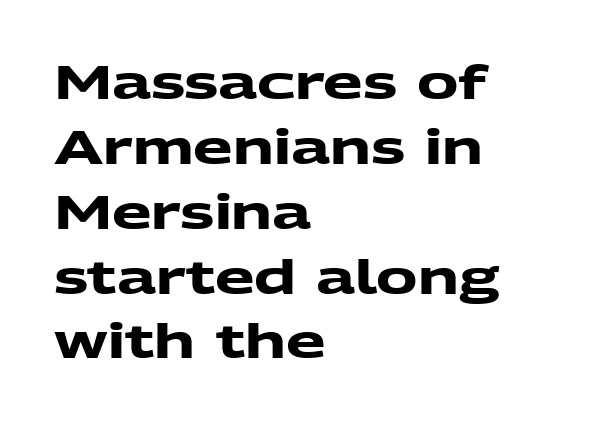
Q: Is the text bold? A: Yes.
Q: Is the typeface a serif or a sans-serif typeface? A: Sans-serif.
Q: Is the text underlined? A: No.
Q: How is the paragraph aligned? A: Left-aligned.
Q: Is the spacing between letters normal or unusually wide? A: Normal.
Q: Is the spacing between lines tight, normal or loose? A: Normal.
Q: Width (condensed, normal, or wide)? A: Wide.
Q: Stroke contrast? A: Medium.
Q: x-height? A: Medium.
Q: Monospaced? A: No.
